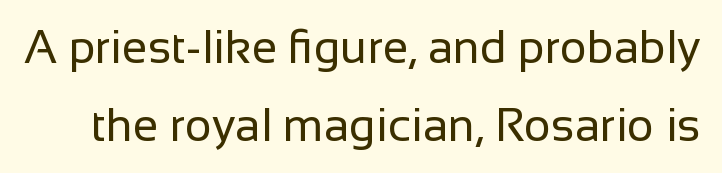
Q: Is the text bold? A: No.
Q: Is the text italic (slanted)? A: No, it is upright.
Q: Is the typeface a serif or a sans-serif typeface? A: Sans-serif.
Q: Is the text underlined? A: No.
Q: Is the spacing between letters normal or unusually wide? A: Normal.
Q: Is the spacing between lines tight, normal or loose? A: Normal.
Q: Width (condensed, normal, or wide)? A: Normal.
Q: Stroke contrast? A: Low.
Q: x-height? A: Medium.
Q: Monospaced? A: No.
